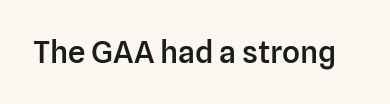
{"serif": "no", "italic": "no", "bold": "semi", "weight": "semibold", "width": "normal", "stroke_contrast": "low", "x_height": "medium", "monospaced": "no", "underline": "no", "letter_spacing": "normal", "letter_spacing_em": 0.0, "glyph_px": 31}
